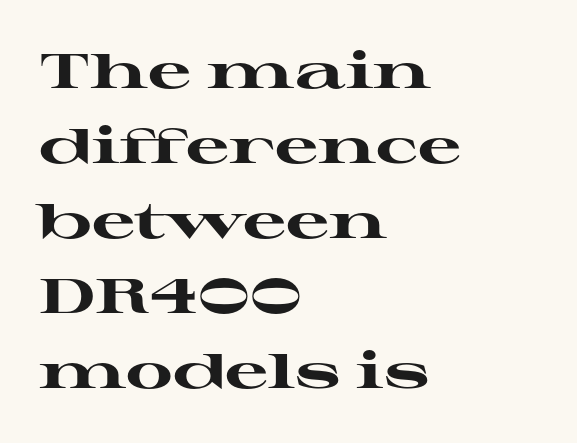
The image shows 48 px heavy, wide serif type, upright; set left-aligned, normal line spacing (1.56x), normal letter spacing, not underlined; high stroke contrast and a medium x-height.
